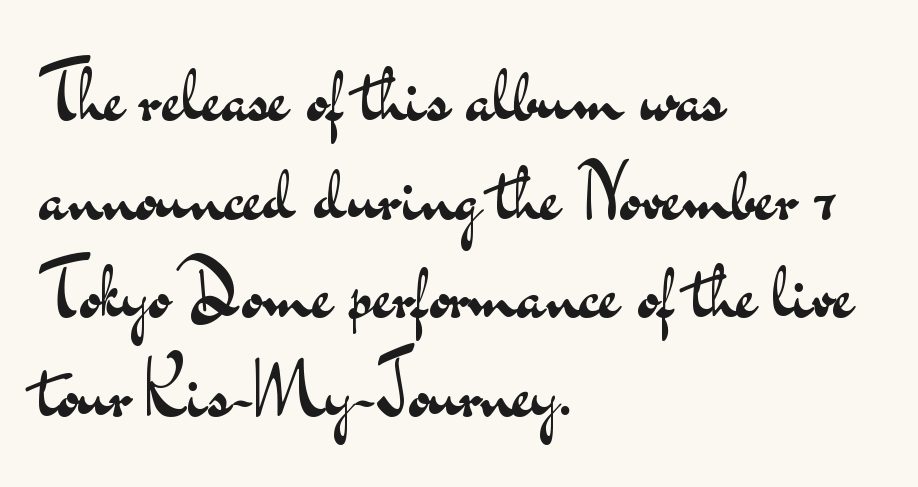
The image shows 77 px regular-weight, wide sans-serif type; set left-aligned, normal line spacing (1.28x), normal letter spacing, not underlined; medium stroke contrast and a small x-height.
